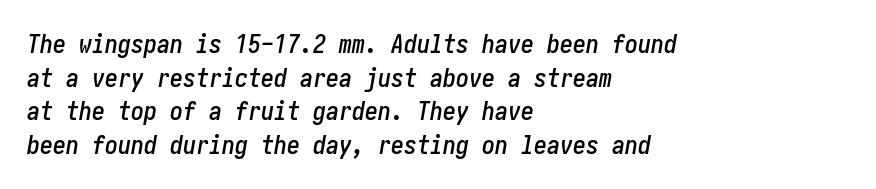
The image shows 26 px text type, italic (leaning right); set left-aligned, normal line spacing (1.29x), normal letter spacing, not underlined.
